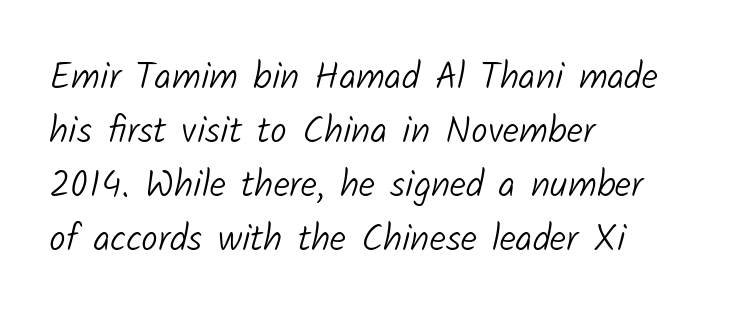
Think standard paragraph weight, or any step lighter than that. Each letter keeps its own natural width here, so spacing adapts to shape. This rendering uses left alignment, leaving the right contour irregular. The space beneath each line is pristine and unruled.
